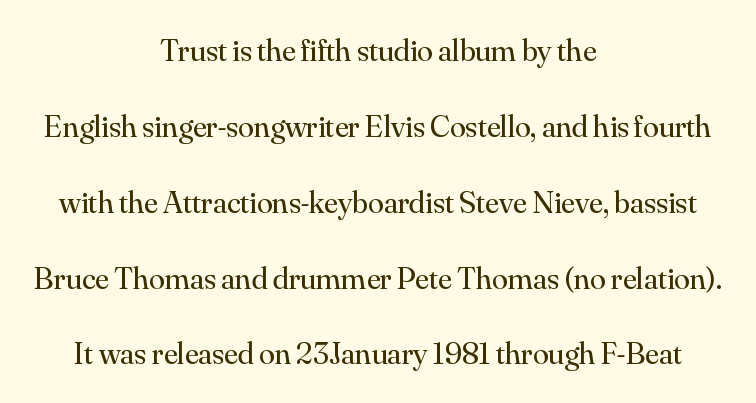
{"serif": "yes", "italic": "no", "bold": "no", "weight": "regular", "width": "normal", "stroke_contrast": "medium", "x_height": "small", "monospaced": "no", "underline": "no", "align": "center", "line_spacing": "loose", "line_spacing_ratio": 2.37, "letter_spacing": "normal", "letter_spacing_em": 0.0, "glyph_px": 32}
